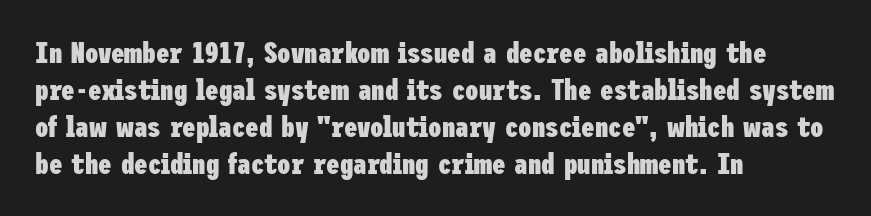
Quick note: not italic, upright. Here the glyphs are tracked normally, forming tight word shapes. The rag falls on the right side of this text block. Every letter is thick-stroked: bold, no question. The area under the type is left untouched.
